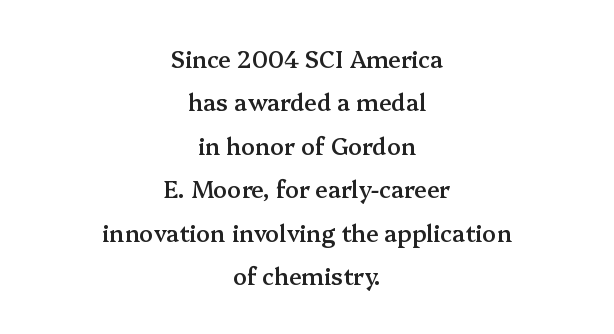
These lines carry some extra weight — a demibold, not a full bold. The foot of each line stays bare and open. How are the letters spaced? Ordinarily, with no added tracking. Both edges are ragged and mirror each other, which tells us the setting is centered.
